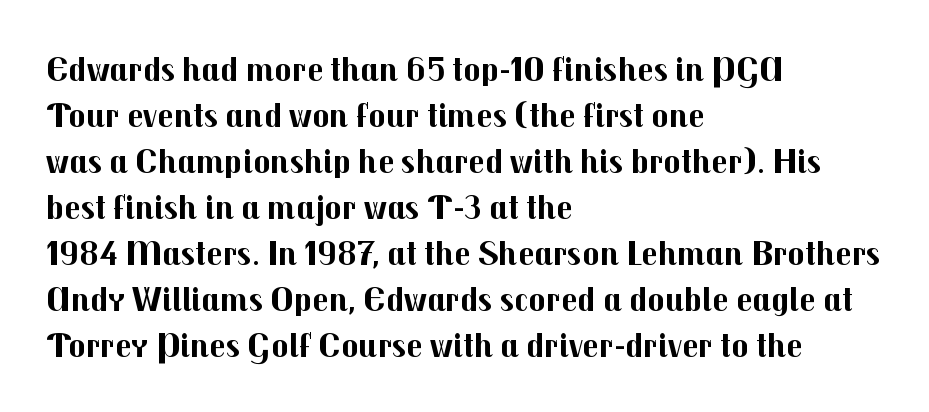
Q: Is the text bold? A: Yes.
Q: Is the text italic (slanted)? A: No, it is upright.
Q: Is the typeface a serif or a sans-serif typeface? A: Sans-serif.
Q: Is the text underlined? A: No.
Q: How is the paragraph aligned? A: Left-aligned.
Q: Is the spacing between letters normal or unusually wide? A: Normal.
Q: Is the spacing between lines tight, normal or loose? A: Normal.
Q: Width (condensed, normal, or wide)? A: Normal.
Q: Stroke contrast? A: Medium.
Q: x-height? A: Medium.
Q: Monospaced? A: No.
